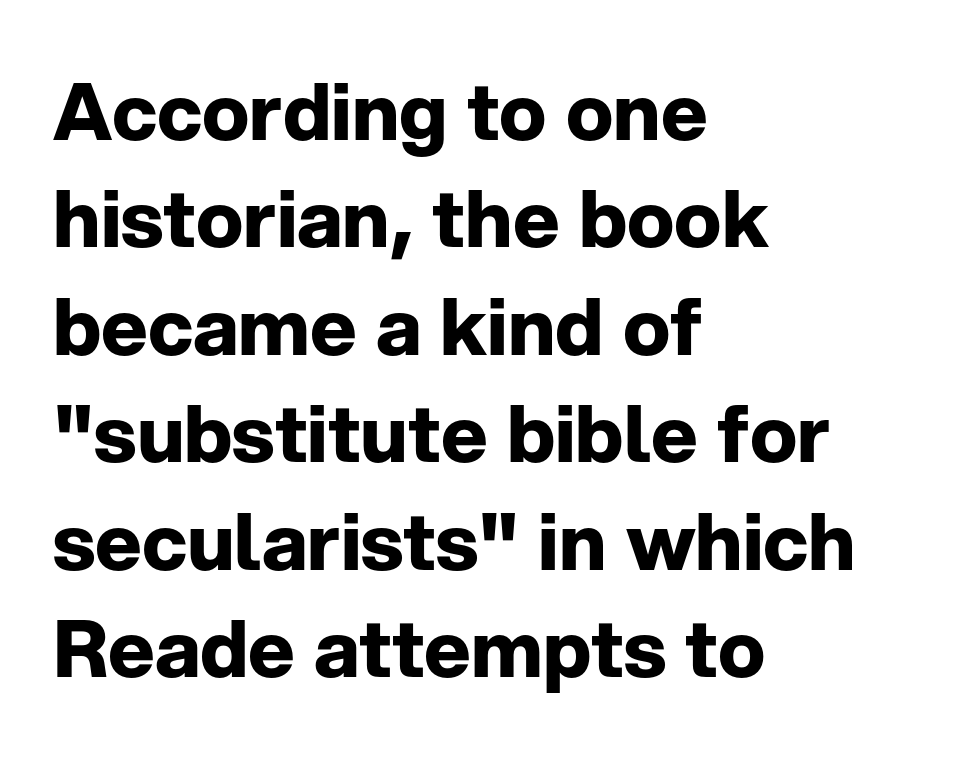
The image shows 79 px bold sans-serif type, upright; set left-aligned, normal line spacing (1.36x), normal letter spacing, not underlined; low stroke contrast and a medium x-height.
